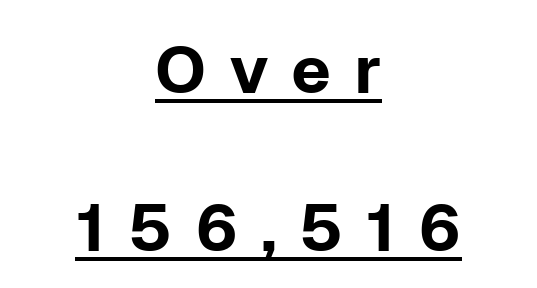
Visually the block forms a symmetrical silhouette, jagged on both flanks. Note: no serifs on the glyphs. Quick note: underline on. Here the designer chose a conventional face with non-uniform glyph widths. If you measured baseline to baseline, you'd find a long distance. Here the glyphs are tracked loosely, breaking word shapes into spaced letters.
